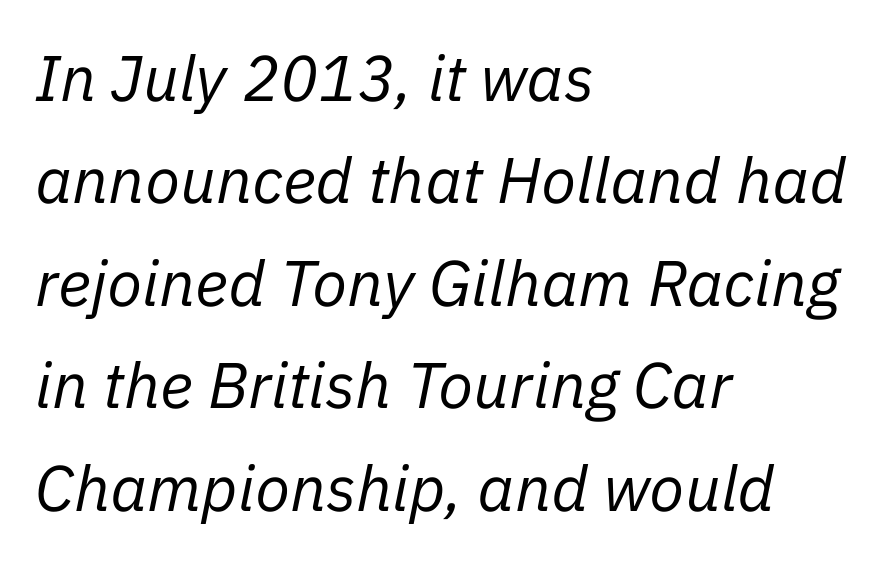
The image shows 64 px regular-weight type, italic (leaning right); set left-aligned, normal line spacing (1.6x), normal letter spacing, not underlined; low stroke contrast and a medium x-height.
